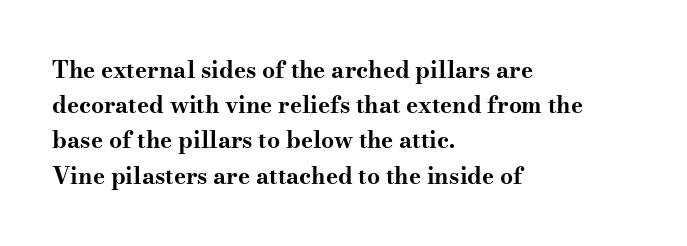
Each new line begins a customary step beneath the previous one. This rendering leaves character spacing at its baseline value. The lettering stays uniformly vertical, giving the passage a roman look. This rendering features lettering with no underline. A student would call this left alignment; a typographer would say flush left, rag right. Is the type bold? Yes — the strokes are clearly thick and heavy.
